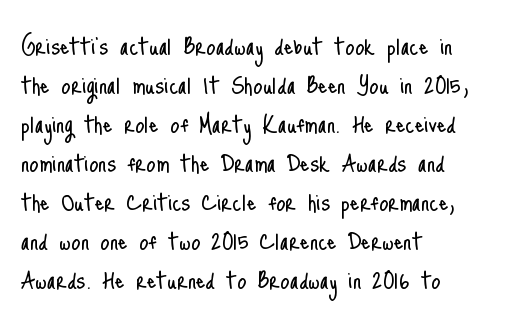
Q: Is the text bold? A: No.
Q: Is the text italic (slanted)? A: No, it is upright.
Q: Is the typeface a serif or a sans-serif typeface? A: Sans-serif.
Q: Is the text underlined? A: No.
Q: How is the paragraph aligned? A: Left-aligned.
Q: Is the spacing between letters normal or unusually wide? A: Normal.
Q: Is the spacing between lines tight, normal or loose? A: Normal.
Q: Width (condensed, normal, or wide)? A: Condensed.
Q: Stroke contrast? A: Low.
Q: x-height? A: Small.
Q: Monospaced? A: No.
